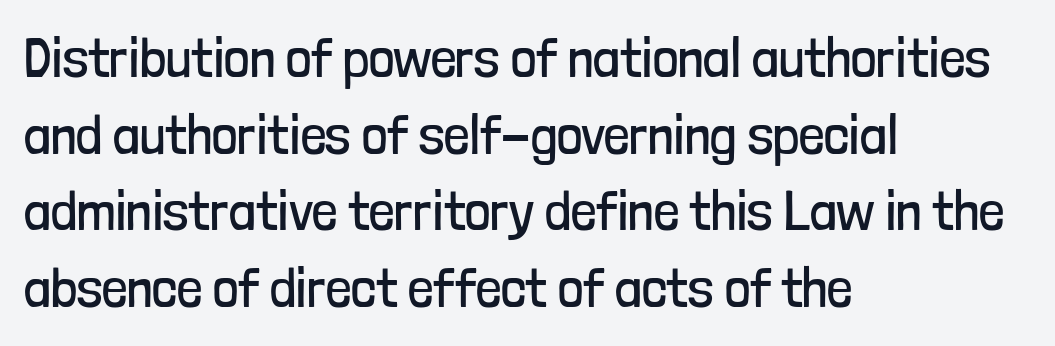
{"serif": "no", "italic": "no", "bold": "no", "weight": "regular", "width": "condensed", "stroke_contrast": "low", "x_height": "medium", "monospaced": "no", "underline": "no", "align": "left", "line_spacing": "normal", "line_spacing_ratio": 1.37, "letter_spacing": "normal", "letter_spacing_em": 0.0, "glyph_px": 56}
